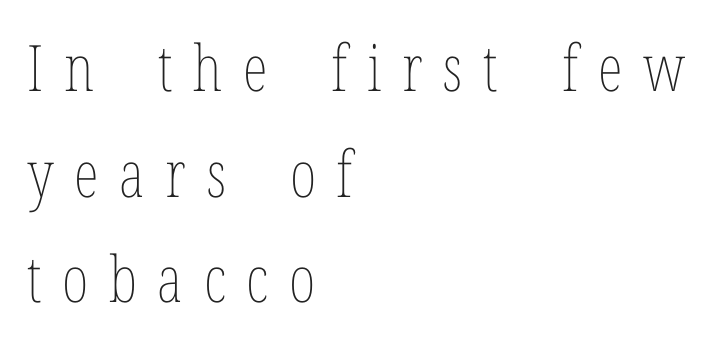
{"italic": "no", "bold": "no", "weight": "thin", "width": "condensed", "stroke_contrast": "low", "x_height": "medium", "monospaced": "no", "underline": "no", "align": "left", "line_spacing": "normal", "line_spacing_ratio": 1.65, "letter_spacing": "wide", "letter_spacing_em": 0.32, "glyph_px": 64}
